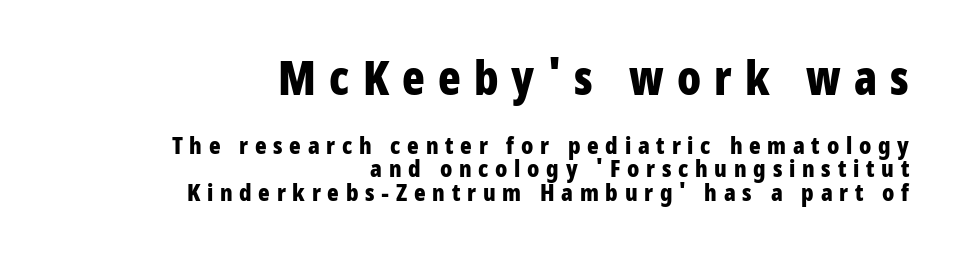
Every stem runs plumb, perpendicular to the baseline. The strip under each line holds only bare page. Honestly, the rows look squashed on top of each other. Notice how the passage keeps a crisp vertical edge on the right only. Heavy-handed strokes throughout: this text is bold.
